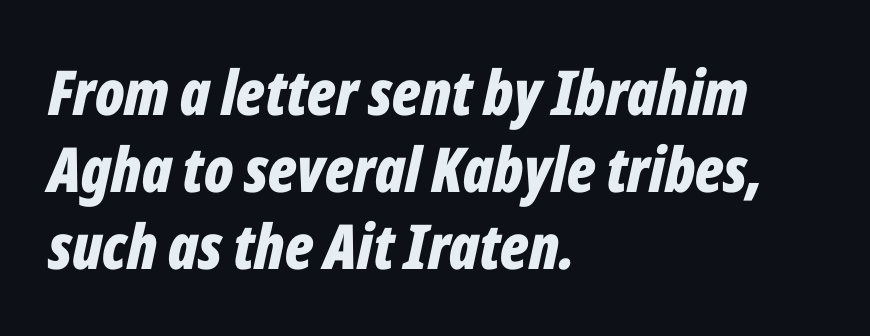
{"italic": "yes", "lean": "right", "slant_degrees": 12, "bold": "yes", "weight": "bold", "width": "condensed", "stroke_contrast": "low", "x_height": "medium", "monospaced": "no", "underline": "no", "align": "left", "line_spacing_ratio": 1.24, "letter_spacing": "normal", "letter_spacing_em": 0.0, "glyph_px": 62}
